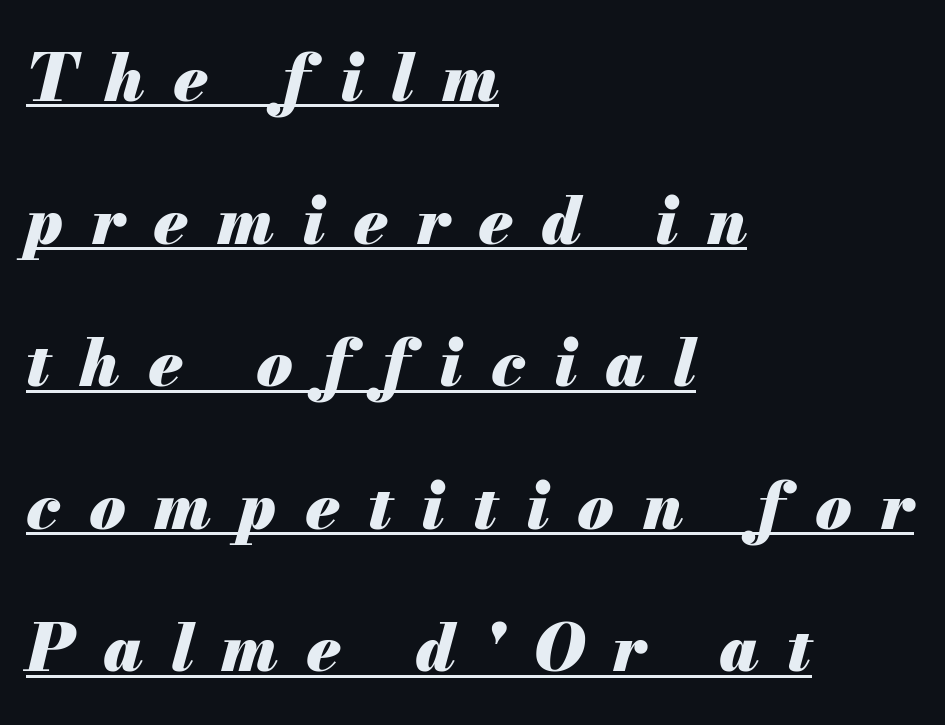
Q: Is the text bold? A: Yes.
Q: Is the text italic (slanted)? A: Yes, it leans right by about 13 degrees.
Q: Is the text underlined? A: Yes.
Q: How is the paragraph aligned? A: Left-aligned.
Q: Is the spacing between letters normal or unusually wide? A: Unusually wide.
Q: Is the spacing between lines tight, normal or loose? A: Loose.
Q: Width (condensed, normal, or wide)? A: Normal.
Q: Stroke contrast? A: Medium.
Q: x-height? A: Small.
Q: Monospaced? A: No.
